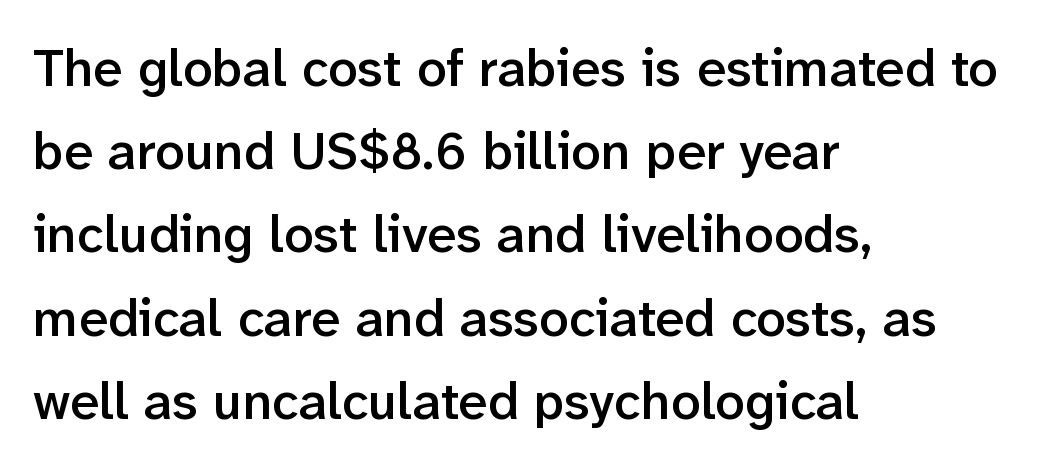
The image shows 53 px semibold sans-serif type, upright; set left-aligned, normal line spacing (1.57x), normal letter spacing, not underlined; low stroke contrast and a medium x-height.
